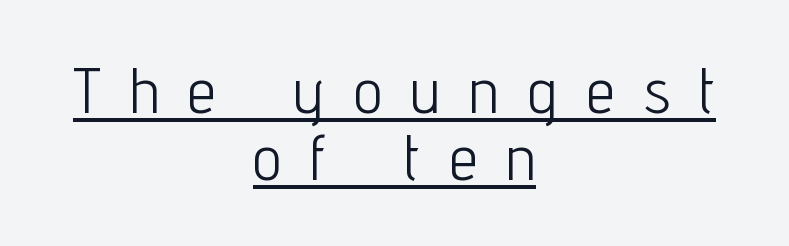
A typesetter would call this proportional, since set widths differ per character. The rendered words wear a rule along their underside. Examine the stroke ends and you'll find no serifs. The type is letterspaced generously, with wide tracking.
